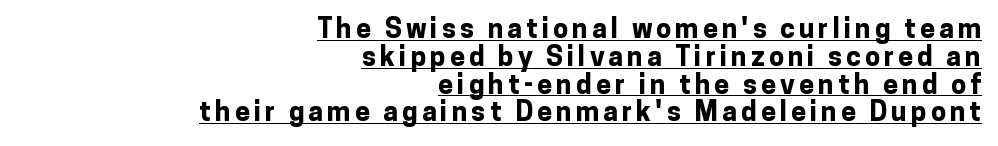
{"italic": "no", "bold": "yes", "underline": "yes", "align": "right", "line_spacing": "tight", "line_spacing_ratio": 1.03, "glyph_px": 27}
